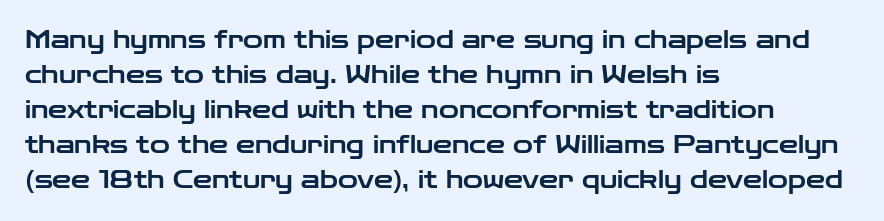
{"italic": "no", "underline": "no", "align": "left", "line_spacing": "normal", "line_spacing_ratio": 1.46, "letter_spacing": "normal", "letter_spacing_em": 0.0, "glyph_px": 24}
